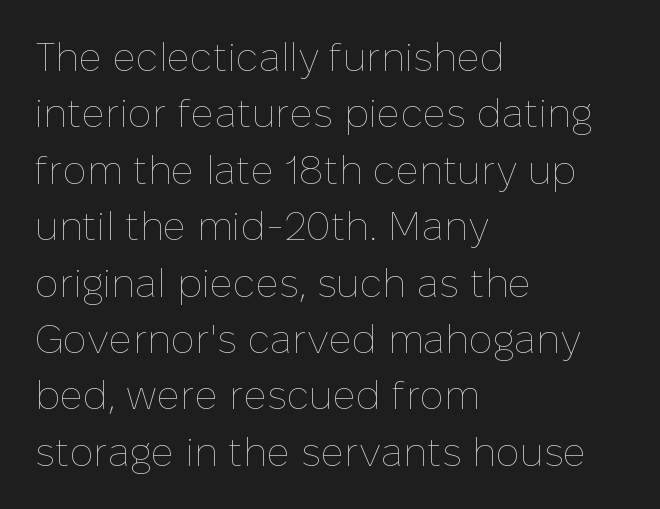
Q: Is the text bold? A: No.
Q: Is the text italic (slanted)? A: No, it is upright.
Q: Is the text underlined? A: No.
Q: How is the paragraph aligned? A: Left-aligned.
Q: Is the spacing between letters normal or unusually wide? A: Normal.
Q: Is the spacing between lines tight, normal or loose? A: Normal.
Q: Width (condensed, normal, or wide)? A: Normal.
Q: Stroke contrast? A: Low.
Q: x-height? A: Medium.
Q: Monospaced? A: No.
